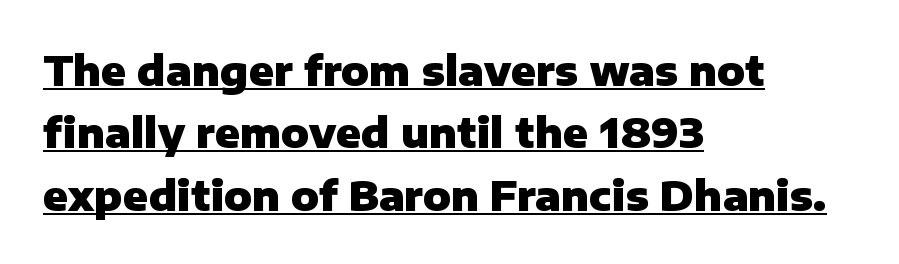
Q: Is the text bold? A: Yes.
Q: Is the text italic (slanted)? A: No, it is upright.
Q: Is the typeface a serif or a sans-serif typeface? A: Sans-serif.
Q: Is the text underlined? A: Yes.
Q: How is the paragraph aligned? A: Left-aligned.
Q: Is the spacing between letters normal or unusually wide? A: Normal.
Q: Is the spacing between lines tight, normal or loose? A: Normal.
Q: Width (condensed, normal, or wide)? A: Normal.
Q: Stroke contrast? A: Low.
Q: x-height? A: Medium.
Q: Monospaced? A: No.
